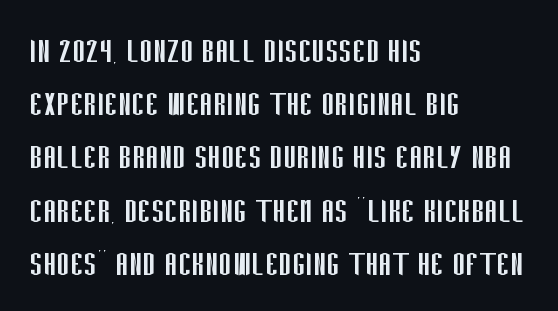
Q: Is the text bold? A: No.
Q: Is the text italic (slanted)? A: No, it is upright.
Q: Is the typeface a serif or a sans-serif typeface? A: Sans-serif.
Q: Is the text underlined? A: No.
Q: How is the paragraph aligned? A: Left-aligned.
Q: Is the spacing between letters normal or unusually wide? A: Normal.
Q: Is the spacing between lines tight, normal or loose? A: Normal.
Q: Width (condensed, normal, or wide)? A: Condensed.
Q: Stroke contrast? A: Low.
Q: x-height? A: Large.
Q: Monospaced? A: No.
